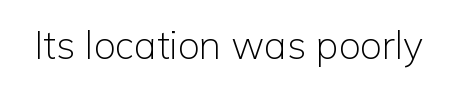
The letters advance in unequal steps, a hallmark of proportional type. Type style note: lacks serifs. Compared with typical body copy, the letter spacing here is the same. Heft: none added — not bold. Notice how the stems are strictly vertical — no italics here. Beneath every word, the page is bare.
